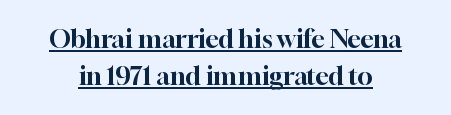
A normal amount of white space separates one row of letters from the next. Nope, not italic — everything's standing straight. Somebody hit Ctrl+U on this one — the words are underlined. Tracking here is standard; glyphs follow each other at the usual distance.
